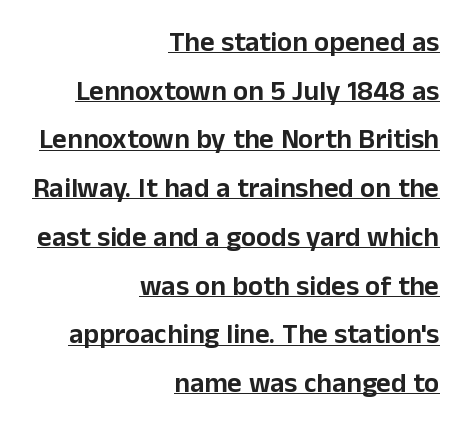
{"serif": "no", "italic": "no", "width": "normal", "stroke_contrast": "low", "x_height": "medium", "monospaced": "no", "underline": "yes", "align": "right", "line_spacing_ratio": 1.74, "letter_spacing": "normal", "letter_spacing_em": 0.0, "glyph_px": 28}
